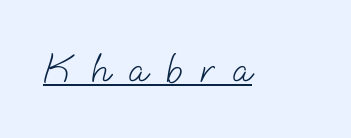
The image shows 42 px light sans-serif type; set unusually wide letter spacing (+0.44 em), underlined; low stroke contrast and a small x-height.
